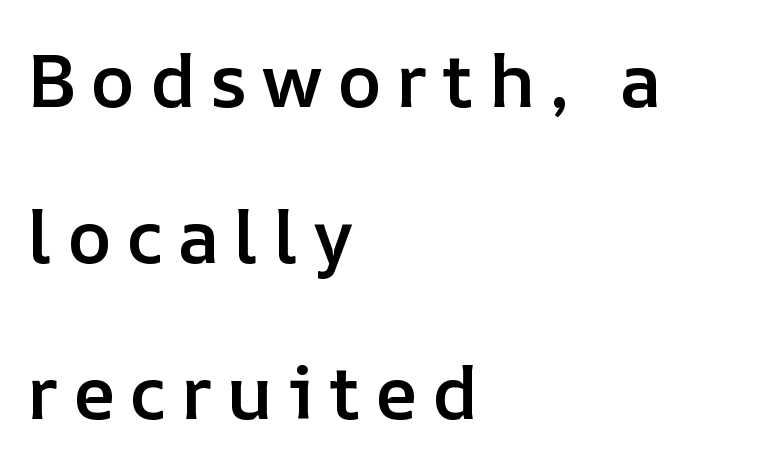
Q: Is the text bold? A: Semi-bold.
Q: Is the text italic (slanted)? A: No, it is upright.
Q: Is the text underlined? A: No.
Q: How is the paragraph aligned? A: Left-aligned.
Q: Is the spacing between lines tight, normal or loose? A: Loose.
Q: Width (condensed, normal, or wide)? A: Normal.
Q: Stroke contrast? A: Low.
Q: x-height? A: Medium.
Q: Monospaced? A: No.
